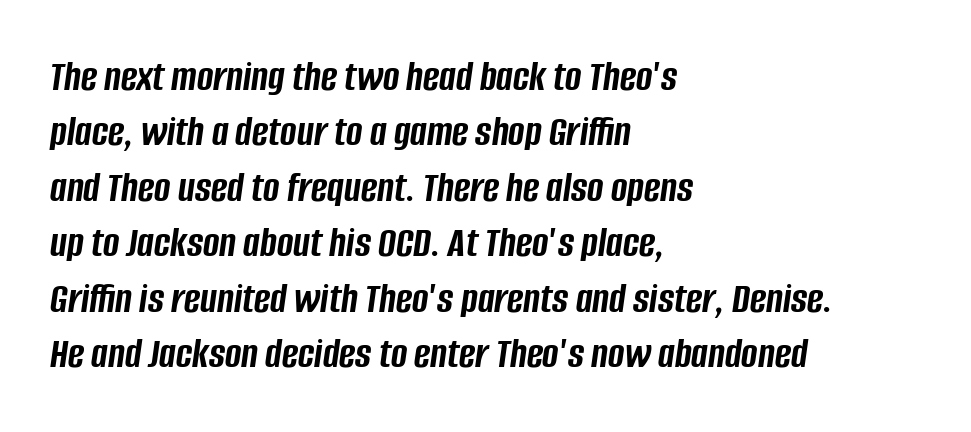
{"italic": "yes", "lean": "right", "slant_degrees": 8, "bold": "yes", "weight": "semibold", "width": "condensed", "stroke_contrast": "low", "x_height": "large", "monospaced": "no", "underline": "no", "align": "left", "line_spacing": "normal", "line_spacing_ratio": 1.26, "letter_spacing": "normal", "letter_spacing_em": 0.0, "glyph_px": 44}
